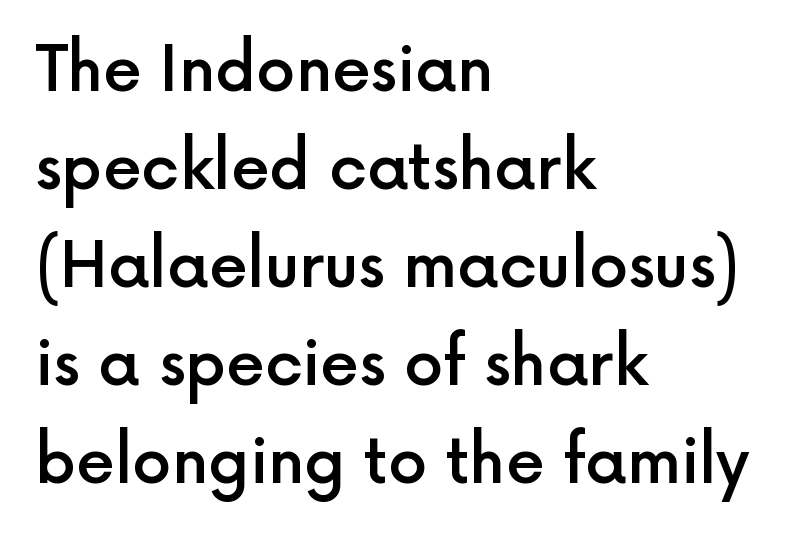
{"serif": "no", "italic": "no", "bold": "semi", "weight": "semibold", "width": "normal", "x_height": "medium", "monospaced": "no", "underline": "no", "align": "left", "line_spacing": "normal", "line_spacing_ratio": 1.58, "letter_spacing": "normal", "letter_spacing_em": 0.0, "glyph_px": 62}
